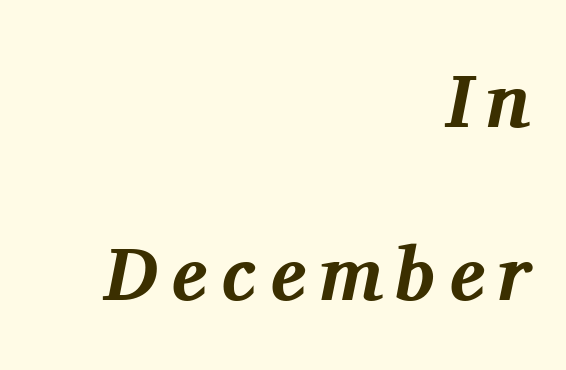
{"serif": "yes", "italic": "yes", "lean": "right", "slant_degrees": 11, "bold": "yes", "weight": "bold", "width": "normal", "stroke_contrast": "medium", "x_height": "medium", "monospaced": "no", "underline": "no", "align": "right", "line_spacing": "loose", "line_spacing_ratio": 2.27, "glyph_px": 76}
